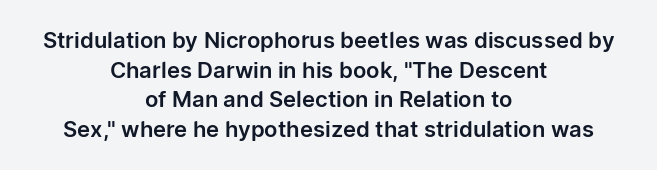
The image shows 22 px text type, upright; set centered, normal line spacing (1.35x), normal letter spacing, not underlined.
